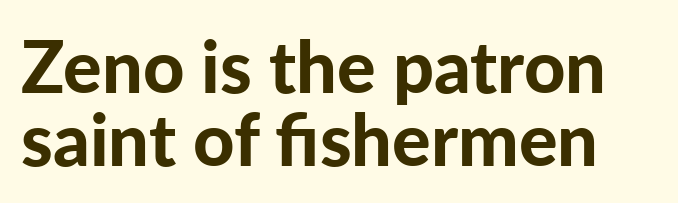
Q: Is the text bold? A: Yes.
Q: Is the text italic (slanted)? A: No, it is upright.
Q: Is the typeface a serif or a sans-serif typeface? A: Sans-serif.
Q: Is the text underlined? A: No.
Q: Is the spacing between letters normal or unusually wide? A: Normal.
Q: Is the spacing between lines tight, normal or loose? A: Tight.
Q: Width (condensed, normal, or wide)? A: Normal.
Q: Stroke contrast? A: Low.
Q: x-height? A: Medium.
Q: Monospaced? A: No.
